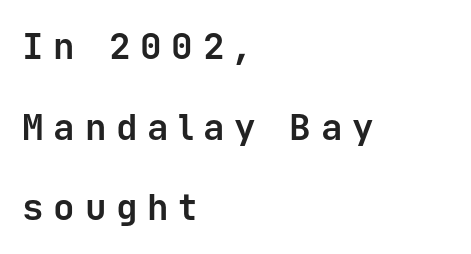
The image shows 36 px bold sans-serif type, upright, monospaced; set left-aligned, loose line spacing (2.24x), unusually wide letter spacing (+0.27 em), not underlined; low stroke contrast and a medium x-height.
